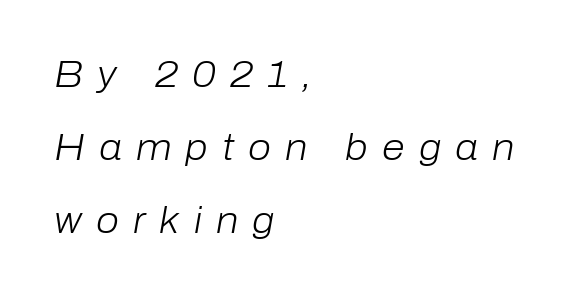
The passage shown has open, widely tracked lettering throughout. Is this a heavy cut? Hardly; it is regular or lighter. What's the leading like? Stretched, with rows far apart. Is this a fixed-width face? No — the glyphs have proportional, varying widths.
